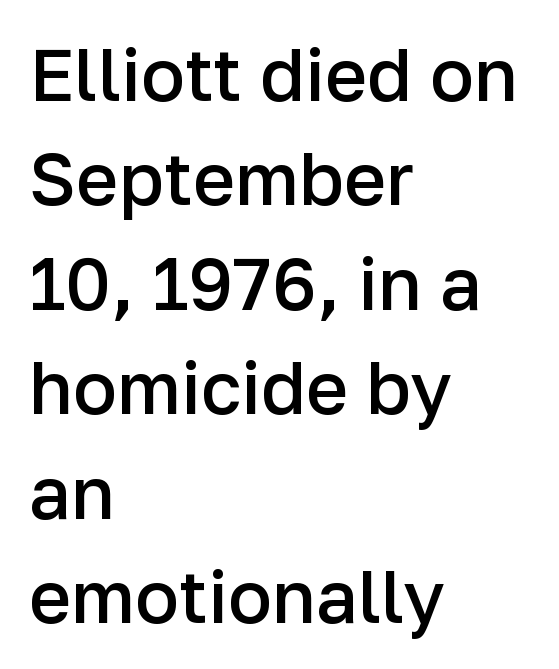
The image shows 73 px semibold sans-serif type, upright; set left-aligned, normal line spacing (1.43x), normal letter spacing, not underlined; low stroke contrast and a medium x-height.
